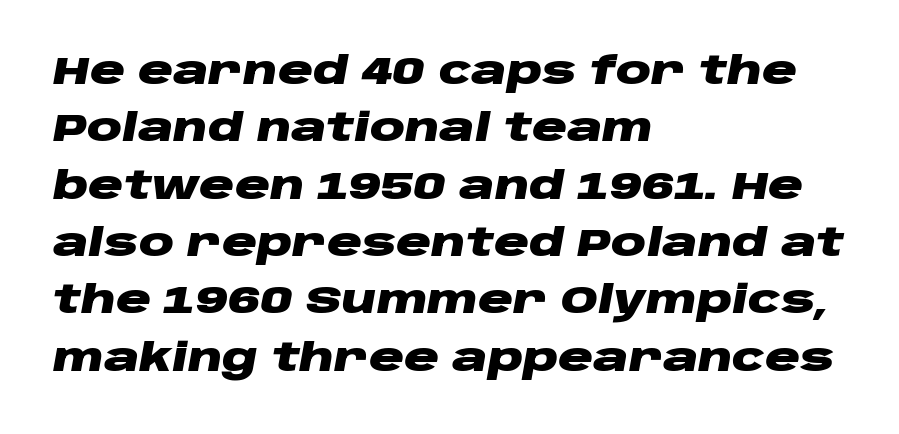
The rendering uses natural spacing where letterforms have individual widths. Line starts are locked; line ends wander. This rendering leaves character spacing at its baseline value. Observe the lean: these are italic letterforms. Summary of vertical rhythm: regular, with standard interline spacing. What weight is shown? A full bold with thick strokes.
